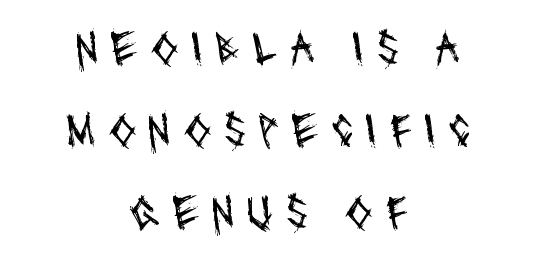
The image shows 50 px regular-weight, condensed sans-serif type; set centered, normal line spacing (1.64x), unusually wide letter spacing (+0.24 em), not underlined; medium stroke contrast and a large x-height.
